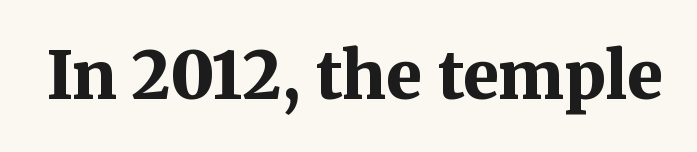
The image shows 66 px bold serif type, upright; set normal letter spacing, not underlined; medium stroke contrast and a medium x-height.
